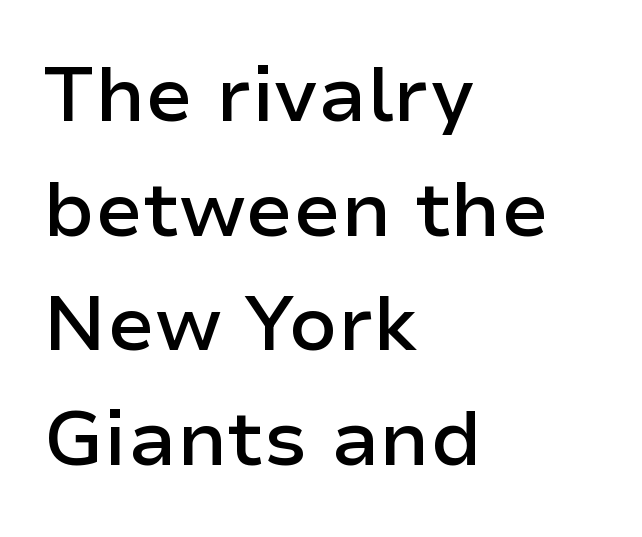
{"serif": "no", "italic": "no", "bold": "semi", "weight": "semibold", "width": "normal", "stroke_contrast": "low", "x_height": "medium", "monospaced": "no", "underline": "no", "align": "left", "line_spacing": "normal", "line_spacing_ratio": 1.49, "letter_spacing": "normal", "letter_spacing_em": 0.0, "glyph_px": 77}
